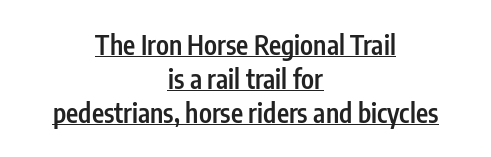
Look at the tracking — it's just the regular setting, nothing added. Somebody hit Ctrl+U on this one — the words are underlined. Honestly, the row spacing looks completely unremarkable. Characters remain perfectly vertical along every line. A fair bit of extra ink — the face is semibold, not bold.
